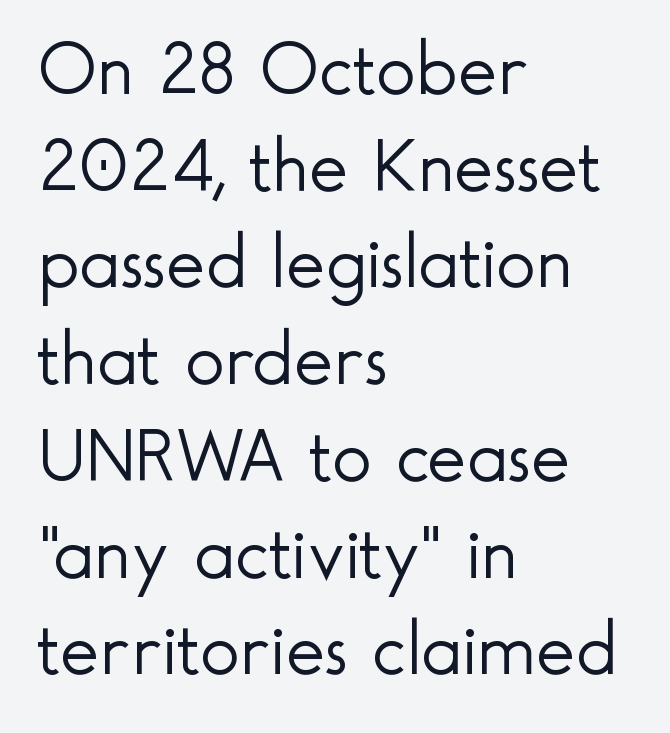
{"serif": "no", "italic": "no", "bold": "no", "weight": "light", "width": "normal", "x_height": "small", "monospaced": "no", "underline": "no", "align": "left", "line_spacing": "normal", "line_spacing_ratio": 1.29, "letter_spacing": "normal", "letter_spacing_em": 0.0, "glyph_px": 75}
